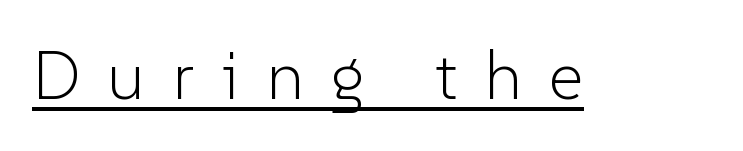
Q: Is the text bold? A: No.
Q: Is the text italic (slanted)? A: No, it is upright.
Q: Is the typeface a serif or a sans-serif typeface? A: Sans-serif.
Q: Is the text underlined? A: Yes.
Q: Is the spacing between letters normal or unusually wide? A: Unusually wide.
Q: Width (condensed, normal, or wide)? A: Normal.
Q: Stroke contrast? A: Low.
Q: x-height? A: Medium.
Q: Monospaced? A: No.
